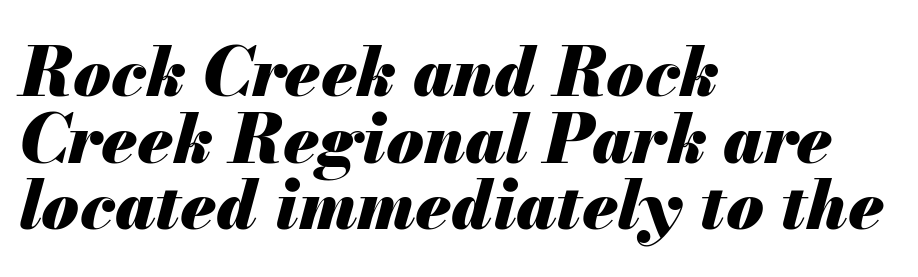
Q: Is the text bold? A: Yes.
Q: Is the text italic (slanted)? A: Yes, it leans right by about 13 degrees.
Q: Is the text underlined? A: No.
Q: How is the paragraph aligned? A: Left-aligned.
Q: Is the spacing between letters normal or unusually wide? A: Normal.
Q: Is the spacing between lines tight, normal or loose? A: Tight.
Q: Width (condensed, normal, or wide)? A: Normal.
Q: Stroke contrast? A: Medium.
Q: x-height? A: Small.
Q: Monospaced? A: No.
